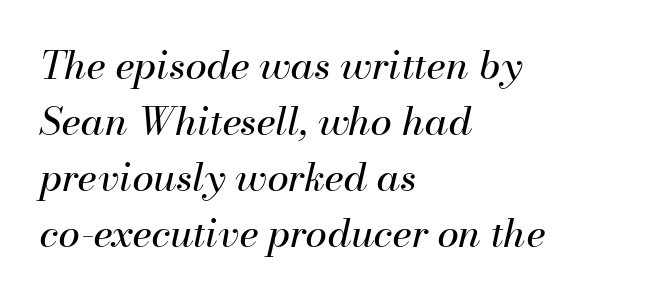
{"italic": "yes", "lean": "right", "slant_degrees": 13, "bold": "no", "weight": "regular", "width": "normal", "stroke_contrast": "medium", "x_height": "small", "monospaced": "no", "underline": "no", "align": "left", "line_spacing": "normal", "line_spacing_ratio": 1.44, "letter_spacing": "normal", "letter_spacing_em": 0.0, "glyph_px": 39}
